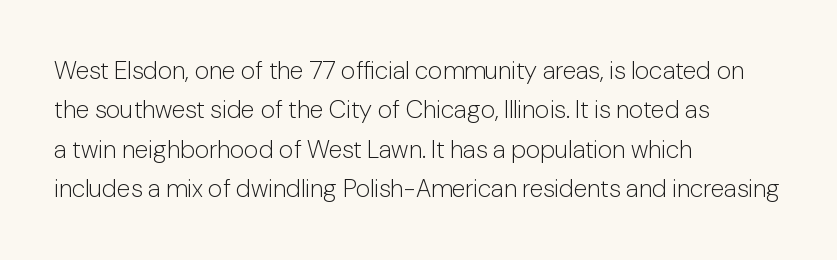
The image shows 25 px text type, upright; set left-aligned, normal line spacing (1.58x), normal letter spacing, not underlined.
